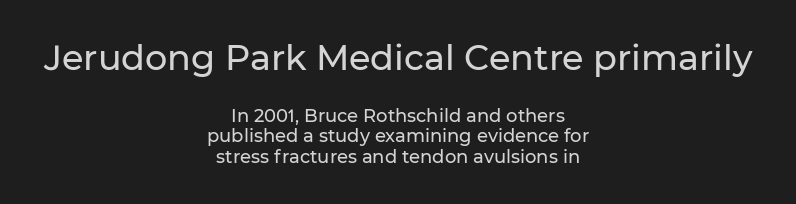
{"serif": "no", "italic": "no", "width": "normal", "stroke_contrast": "low", "x_height": "medium", "monospaced": "no", "underline": "no", "align": "center", "line_spacing": "tight", "line_spacing_ratio": 1.14, "letter_spacing": "normal", "letter_spacing_em": 0.0, "larger_block": "first", "size_ratio": 1.94, "glyph_px": 35}
